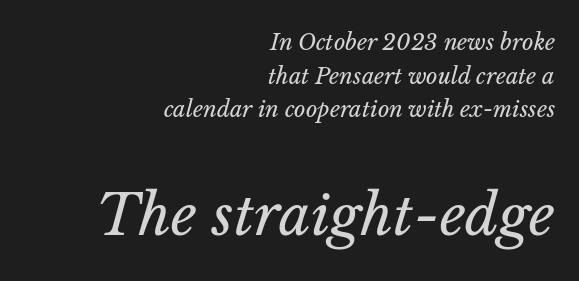
{"italic": "yes", "lean": "right", "slant_degrees": 14, "bold": "no", "weight": "regular", "width": "normal", "stroke_contrast": "low", "x_height": "medium", "monospaced": "no", "underline": "no", "align": "right", "line_spacing": "normal", "line_spacing_ratio": 1.53, "letter_spacing": "normal", "letter_spacing_em": 0.0, "larger_block": "second", "size_ratio": 2.55, "glyph_px": 56}
